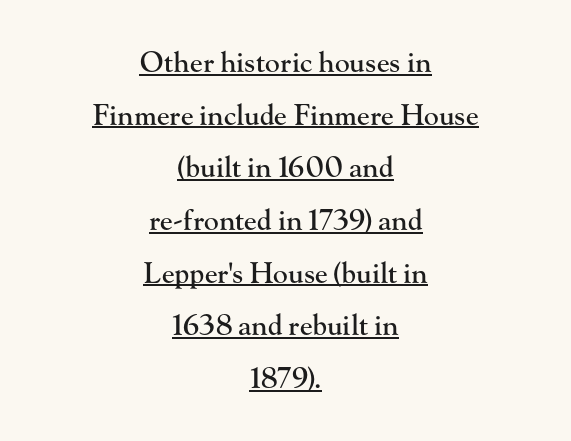
Q: Is the text italic (slanted)? A: No, it is upright.
Q: Is the typeface a serif or a sans-serif typeface? A: Serif.
Q: Is the text underlined? A: Yes.
Q: How is the paragraph aligned? A: Centered.
Q: Is the spacing between letters normal or unusually wide? A: Normal.
Q: Width (condensed, normal, or wide)? A: Normal.
Q: Stroke contrast? A: High.
Q: x-height? A: Small.
Q: Monospaced? A: No.
